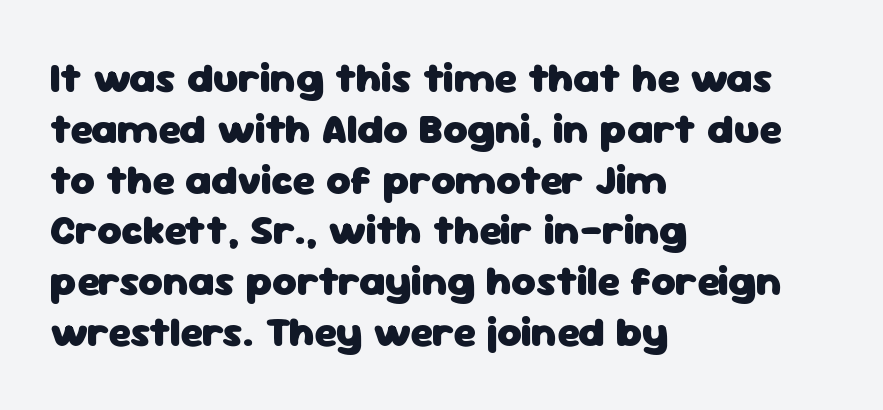
The image shows 42 px heavy sans-serif type, upright; set left-aligned, line spacing 1.21x, normal letter spacing, not underlined; low stroke contrast and a medium x-height.
